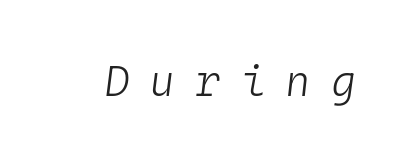
Q: Is the text bold? A: No.
Q: Is the text italic (slanted)? A: Yes, it leans right by about 4 degrees.
Q: Is the text underlined? A: No.
Q: Is the spacing between letters normal or unusually wide? A: Unusually wide.
Q: Width (condensed, normal, or wide)? A: Normal.
Q: Stroke contrast? A: Low.
Q: x-height? A: Medium.
Q: Monospaced? A: Yes.
